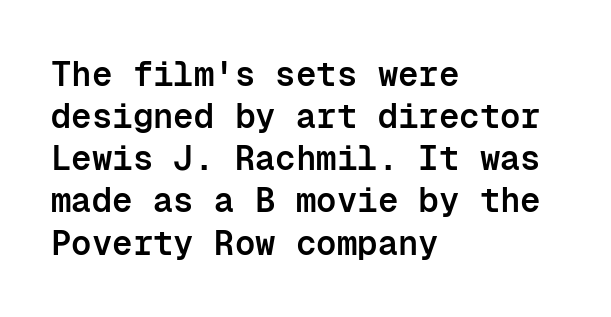
Q: Is the text bold? A: Semi-bold.
Q: Is the text italic (slanted)? A: No, it is upright.
Q: Is the typeface a serif or a sans-serif typeface? A: Sans-serif.
Q: Is the text underlined? A: No.
Q: How is the paragraph aligned? A: Left-aligned.
Q: Is the spacing between letters normal or unusually wide? A: Normal.
Q: Width (condensed, normal, or wide)? A: Normal.
Q: Stroke contrast? A: Low.
Q: x-height? A: Medium.
Q: Monospaced? A: Yes.
